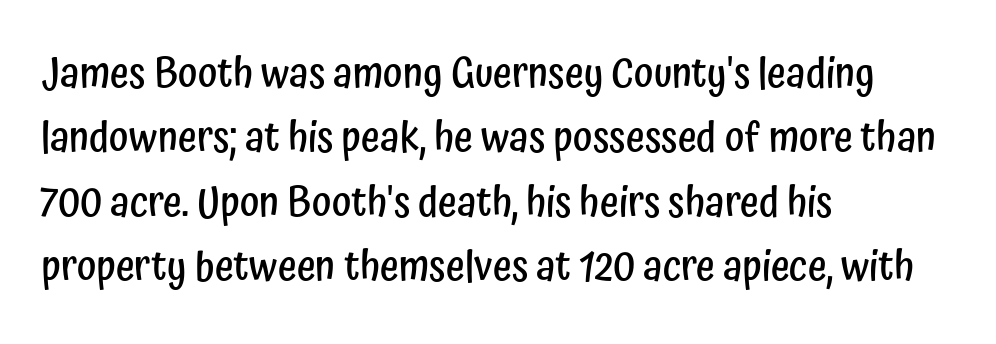
Q: Is the text bold? A: Semi-bold.
Q: Is the text italic (slanted)? A: No, it is upright.
Q: Is the typeface a serif or a sans-serif typeface? A: Sans-serif.
Q: Is the text underlined? A: No.
Q: How is the paragraph aligned? A: Left-aligned.
Q: Is the spacing between letters normal or unusually wide? A: Normal.
Q: Is the spacing between lines tight, normal or loose? A: Normal.
Q: Width (condensed, normal, or wide)? A: Condensed.
Q: Stroke contrast? A: Low.
Q: x-height? A: Medium.
Q: Monospaced? A: No.
